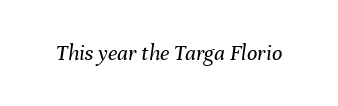
On a weight scale, this lands at 450 or below. The horizontal fit of the characters is conventional and even. The glyphs are unaccompanied by any horizontal stroke below them. The lettering tilts uniformly, giving the passage an italic look.
